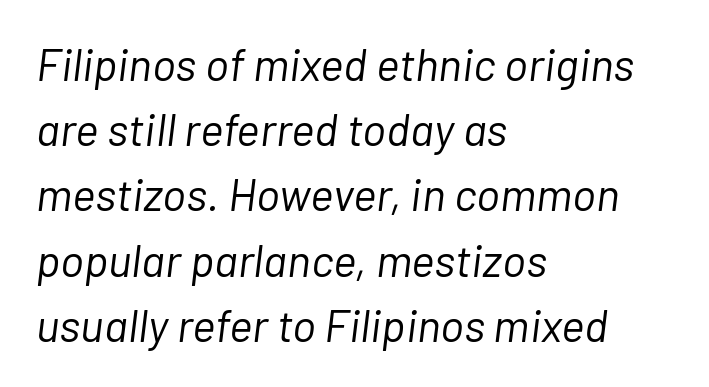
The image shows 45 px light type, italic (leaning right); set left-aligned, normal line spacing (1.45x), normal letter spacing, not underlined; low stroke contrast and a medium x-height.
